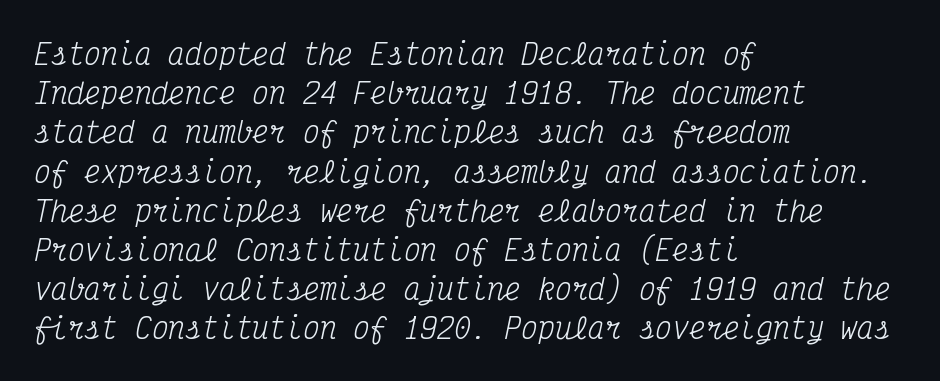
The image shows 28 px regular-weight, condensed serif type, italic (leaning right), monospaced; set left-aligned, normal line spacing (1.4x), normal letter spacing, not underlined; medium stroke contrast and a medium x-height.
